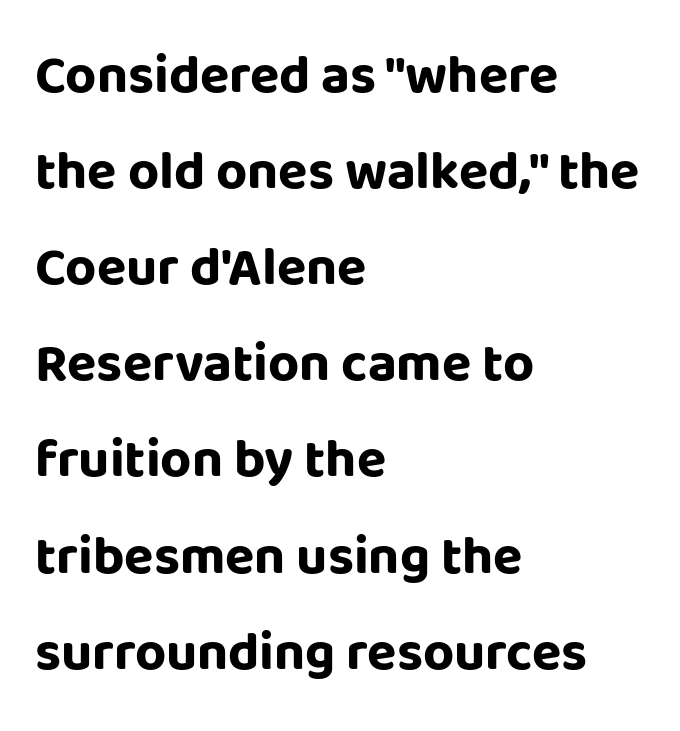
The image shows 54 px bold sans-serif type, upright; set left-aligned, line spacing 1.78x, normal letter spacing, not underlined; low stroke contrast and a large x-height.
